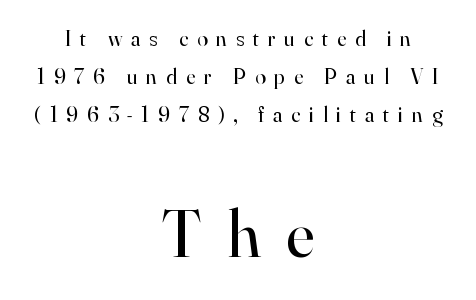
Proportional: the letters do not fall into vertical columns. Small over large — that's the arrangement of the two blocks here. In terms of posture, this sample is upright. Vertical stems look standard width or narrower in stroke.
